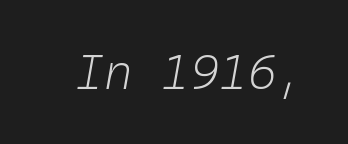
Q: Is the text bold? A: No.
Q: Is the text italic (slanted)? A: Yes, it leans right by about 10 degrees.
Q: Is the text underlined? A: No.
Q: Is the spacing between letters normal or unusually wide? A: Normal.
Q: Width (condensed, normal, or wide)? A: Normal.
Q: Stroke contrast? A: Low.
Q: x-height? A: Medium.
Q: Monospaced? A: Yes.
